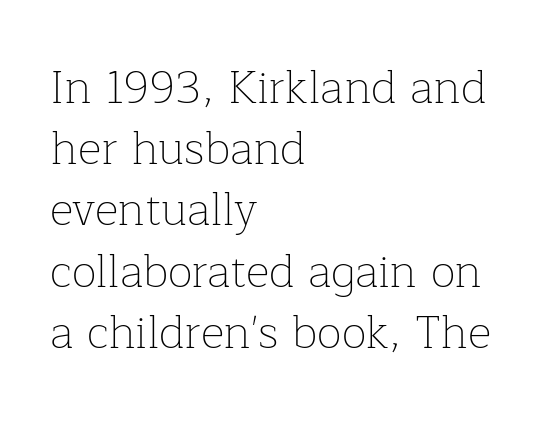
{"serif": "yes", "italic": "no", "bold": "no", "weight": "thin", "width": "normal", "stroke_contrast": "low", "x_height": "medium", "monospaced": "no", "underline": "no", "align": "left", "line_spacing": "normal", "line_spacing_ratio": 1.33, "letter_spacing": "normal", "letter_spacing_em": 0.0, "glyph_px": 46}
